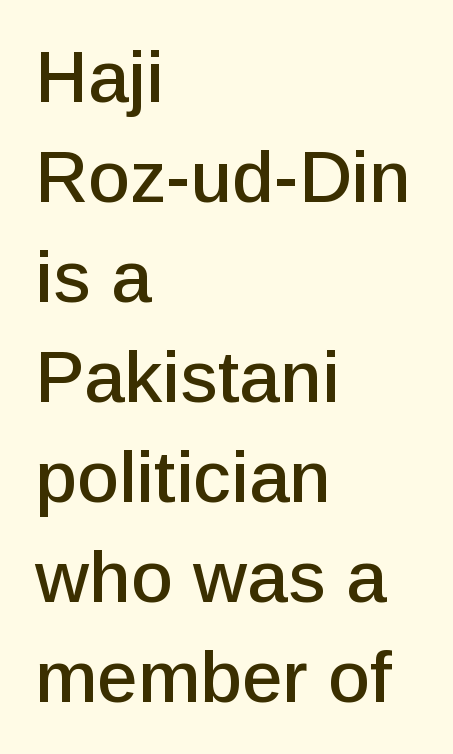
{"serif": "no", "italic": "no", "width": "normal", "stroke_contrast": "low", "x_height": "medium", "monospaced": "no", "underline": "no", "align": "left", "line_spacing": "normal", "line_spacing_ratio": 1.37, "letter_spacing": "normal", "letter_spacing_em": 0.0, "glyph_px": 73}
